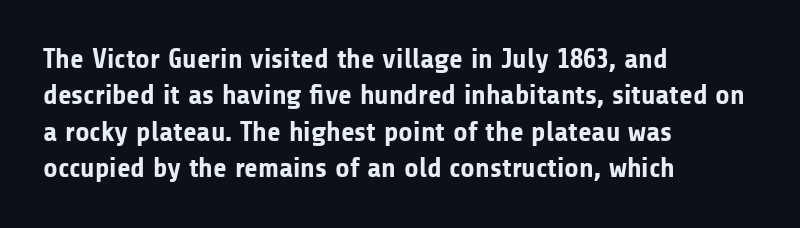
Has an underline been added? It has not. There is no visible air inserted between adjacent glyphs. The ragged edge is on the right, which tells us the setting is flush left. Look at the stroke-to-counter ratio: heavy, a bold. A sans-serif font was chosen for this passage.
